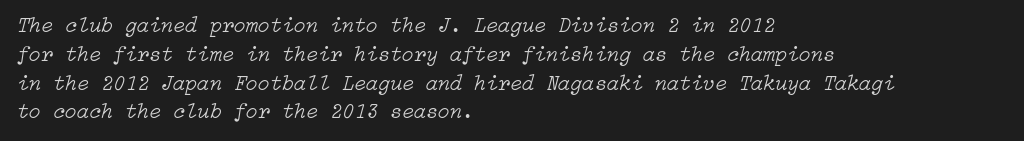
Glyph-to-glyph distance matches everyday printed text. Is the type heavy? It reads as light-to-regular instead. The setting favours the left margin, as ordinary paragraphs usually do. Reading down the column, the eye jumps a familiar distance to each next line.
